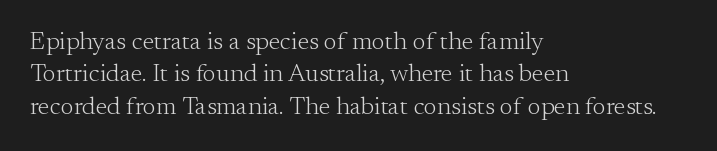
{"italic": "no", "bold": "no", "underline": "no", "align": "left", "line_spacing": "normal", "line_spacing_ratio": 1.3, "letter_spacing": "normal", "letter_spacing_em": 0.0, "glyph_px": 25}
